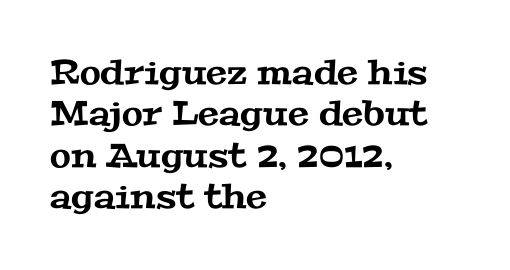
{"serif": "yes", "width": "wide", "stroke_contrast": "medium", "x_height": "medium", "monospaced": "no", "underline": "no", "align": "left", "line_spacing_ratio": 1.22, "letter_spacing": "normal", "letter_spacing_em": 0.0, "glyph_px": 34}
